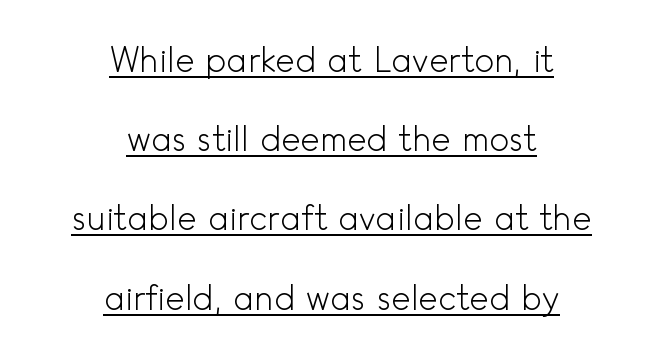
In terms of leading, this rendering errs on the spacious side. The whitespace from short lines is split evenly between both sides. The tracking reads as untouched default to a designer's eye. The axis of the letterforms is exactly vertical. Heft: none added — not bold. Spacing verdict: proportional, widths tailored to each character.
